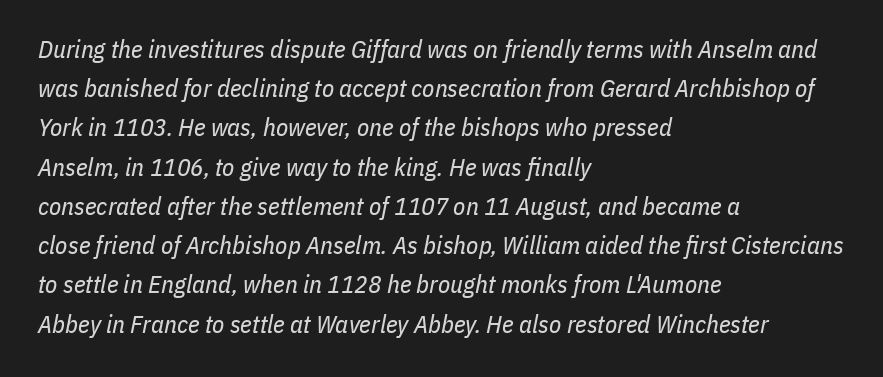
{"italic": "yes", "lean": "right", "slant_degrees": 11, "bold": "no", "underline": "no", "align": "left", "line_spacing": "normal", "line_spacing_ratio": 1.57, "letter_spacing": "normal", "letter_spacing_em": 0.0, "glyph_px": 25}
